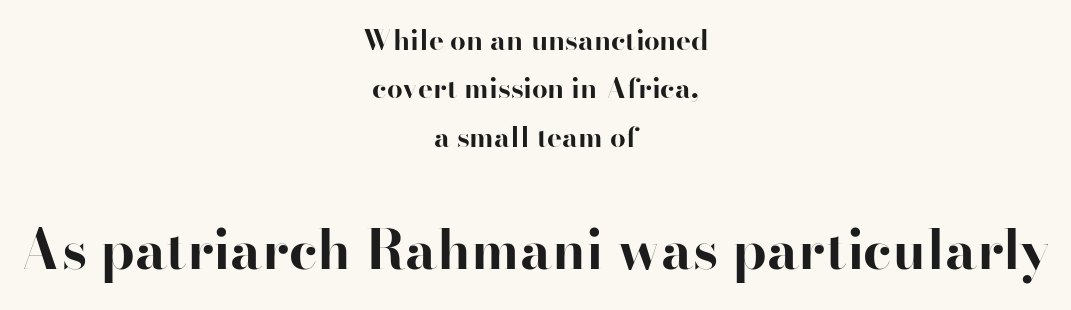
The image shows 55 px bold serif type, upright; set centered, line spacing 1.73x, normal letter spacing, not underlined; the second (bottom) block is 1.96x larger; high stroke contrast and a small x-height.
